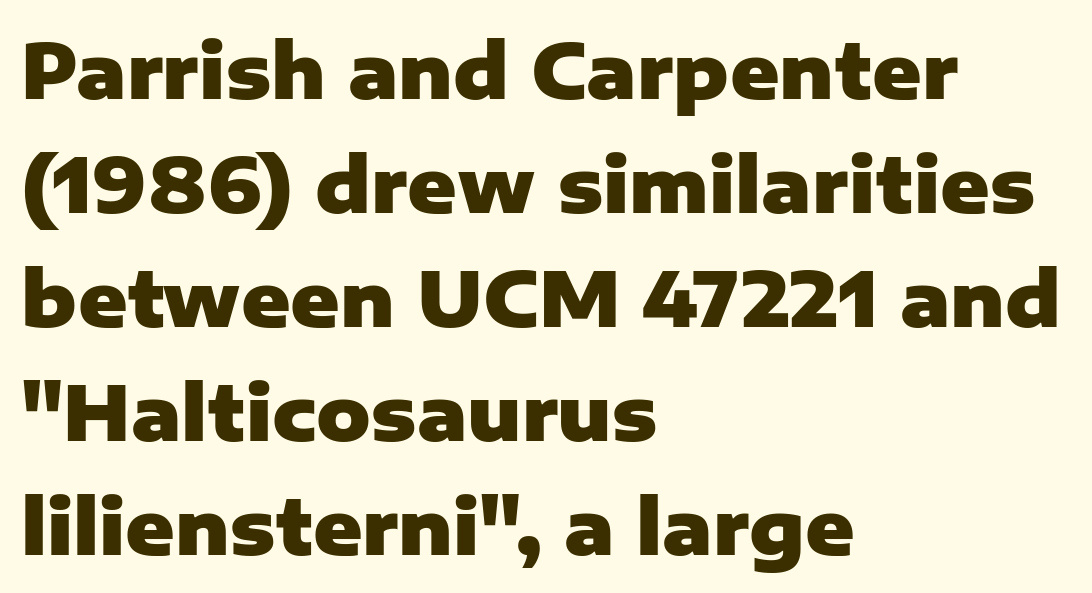
Letters rest on an invisible, unmarked baseline. The font family rendered here belongs to the sans-serif group. The tracking reads as untouched default to a designer's eye. How would I describe the line gaps? Plain and ordinary. Proportional: the letters do not fall into vertical columns. Vertical strokes here are truly vertical.
